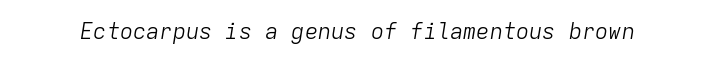
{"italic": "yes", "lean": "right", "slant_degrees": 9, "bold": "no", "underline": "no", "letter_spacing": "normal", "letter_spacing_em": 0.0, "glyph_px": 22}
